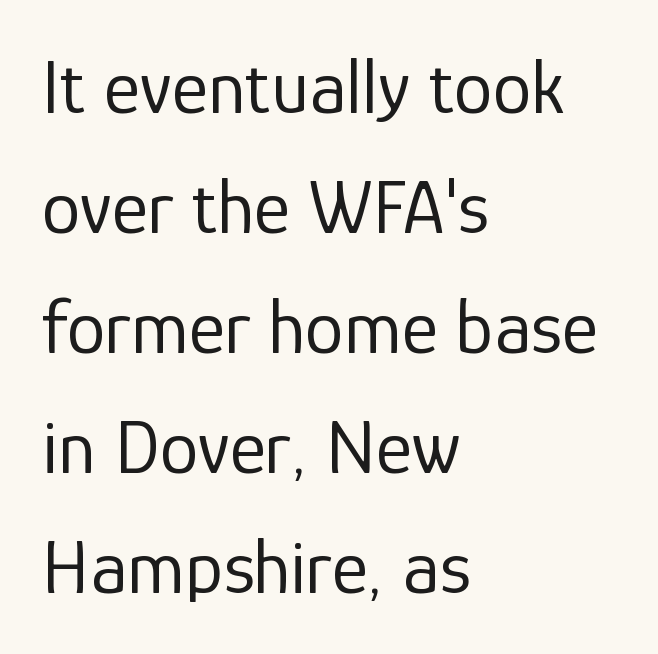
{"serif": "no", "italic": "no", "bold": "no", "weight": "regular", "width": "normal", "stroke_contrast": "low", "x_height": "medium", "monospaced": "no", "underline": "no", "align": "left", "line_spacing": "normal", "line_spacing_ratio": 1.54, "letter_spacing": "normal", "letter_spacing_em": 0.0, "glyph_px": 78}
